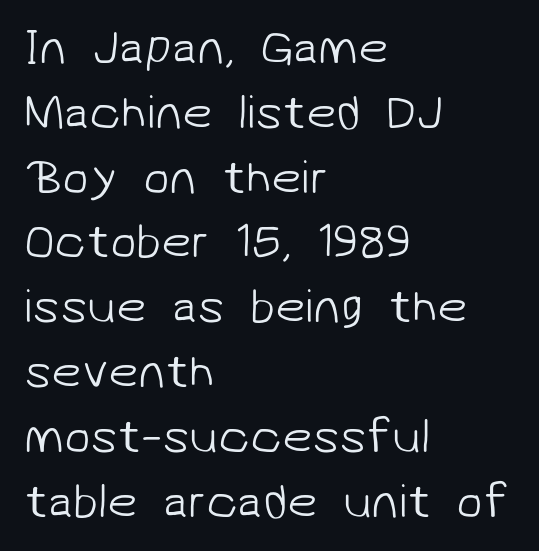
Q: Is the text bold? A: No.
Q: Is the typeface a serif or a sans-serif typeface? A: Sans-serif.
Q: Is the text underlined? A: No.
Q: How is the paragraph aligned? A: Left-aligned.
Q: Is the spacing between letters normal or unusually wide? A: Normal.
Q: Is the spacing between lines tight, normal or loose? A: Normal.
Q: Width (condensed, normal, or wide)? A: Normal.
Q: Stroke contrast? A: Low.
Q: x-height? A: Medium.
Q: Monospaced? A: No.
